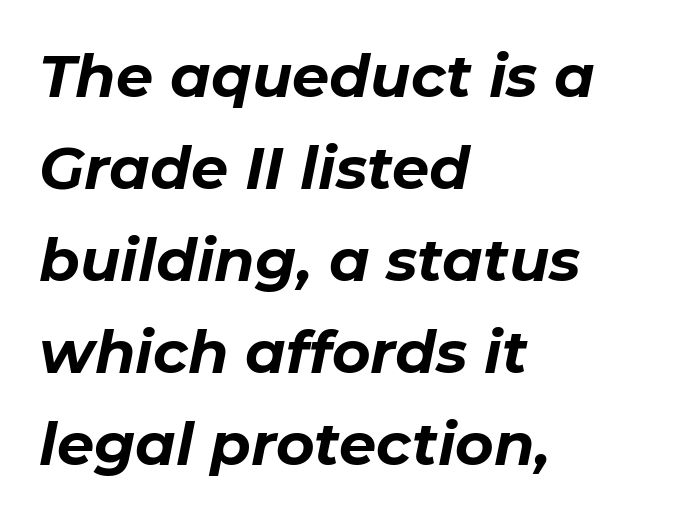
Q: Is the text bold? A: Yes.
Q: Is the text italic (slanted)? A: Yes, it leans right by about 11 degrees.
Q: Is the text underlined? A: No.
Q: How is the paragraph aligned? A: Left-aligned.
Q: Is the spacing between letters normal or unusually wide? A: Normal.
Q: Is the spacing between lines tight, normal or loose? A: Normal.
Q: Width (condensed, normal, or wide)? A: Normal.
Q: Stroke contrast? A: Low.
Q: x-height? A: Medium.
Q: Monospaced? A: No.
